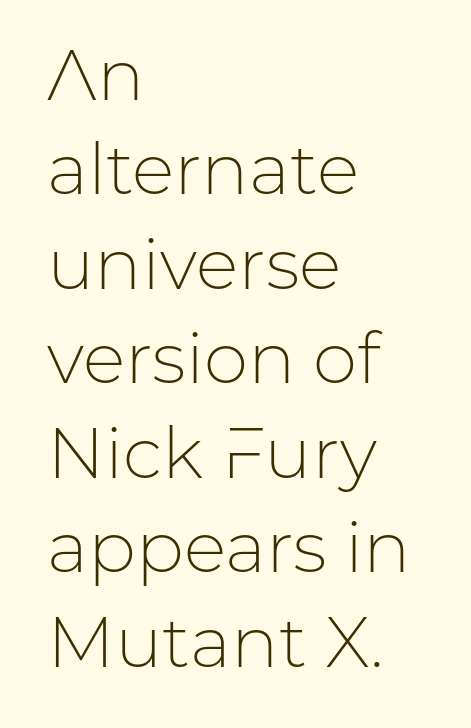
Q: Is the text bold? A: No.
Q: Is the text italic (slanted)? A: No, it is upright.
Q: Is the typeface a serif or a sans-serif typeface? A: Sans-serif.
Q: Is the text underlined? A: No.
Q: How is the paragraph aligned? A: Left-aligned.
Q: Is the spacing between letters normal or unusually wide? A: Normal.
Q: Is the spacing between lines tight, normal or loose? A: Normal.
Q: Width (condensed, normal, or wide)? A: Normal.
Q: Stroke contrast? A: Low.
Q: x-height? A: Medium.
Q: Monospaced? A: No.
